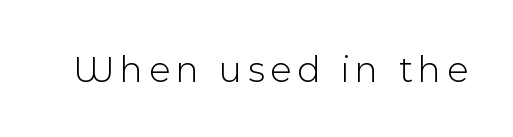
{"serif": "no", "italic": "no", "bold": "no", "weight": "light", "width": "normal", "x_height": "medium", "monospaced": "no", "underline": "no", "glyph_px": 38}
